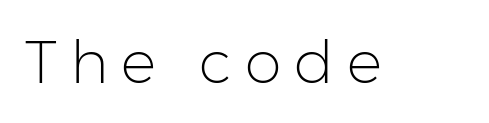
Q: Is the text bold? A: No.
Q: Is the text italic (slanted)? A: No, it is upright.
Q: Is the typeface a serif or a sans-serif typeface? A: Sans-serif.
Q: Is the text underlined? A: No.
Q: Is the spacing between letters normal or unusually wide? A: Unusually wide.
Q: Width (condensed, normal, or wide)? A: Normal.
Q: Stroke contrast? A: Low.
Q: x-height? A: Medium.
Q: Monospaced? A: No.
